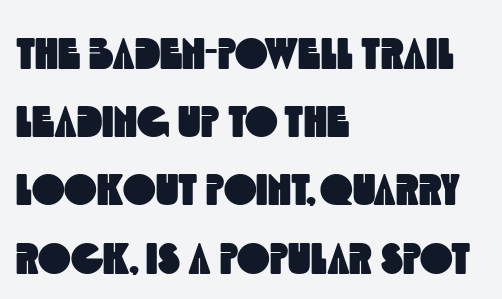
The image shows 44 px condensed sans-serif type; set left-aligned, normal line spacing (1.55x), normal letter spacing, not underlined; a large x-height.
